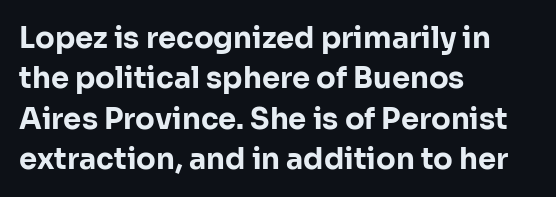
The image shows 29 px bold sans-serif type, upright; set left-aligned, normal line spacing (1.39x), normal letter spacing, not underlined; low stroke contrast and a medium x-height.
